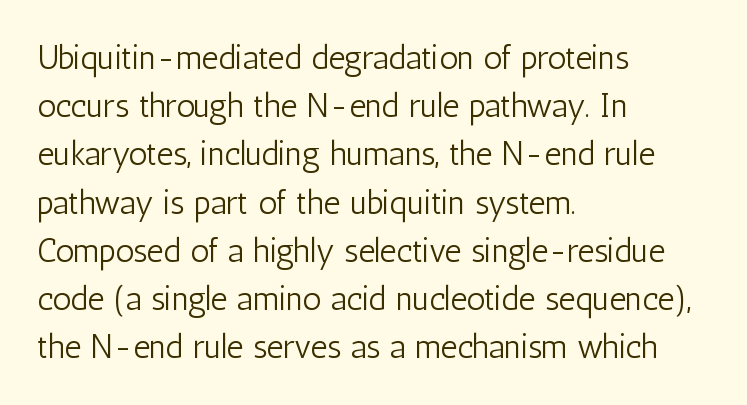
The image shows 33 px light, condensed sans-serif type, upright; set left-aligned, normal line spacing (1.46x), normal letter spacing, not underlined; low stroke contrast and a medium x-height.
